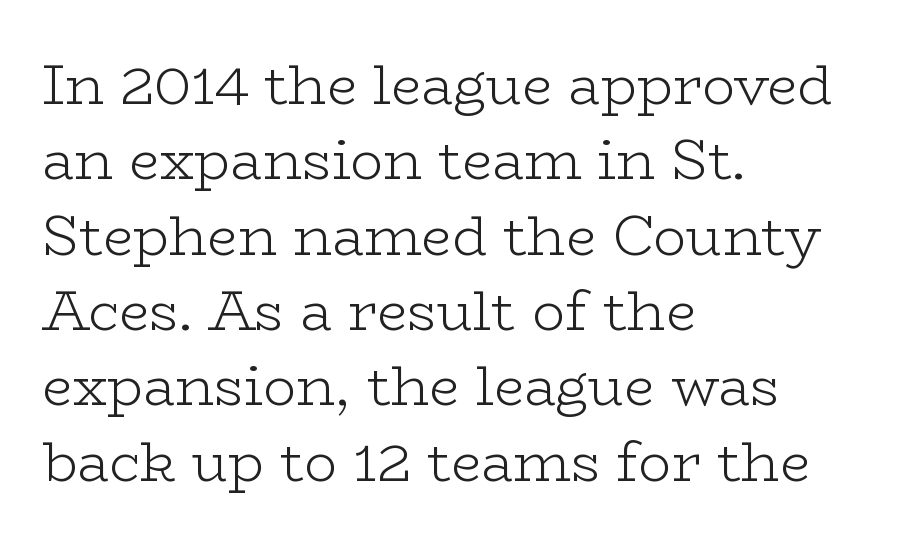
Looks like regular typesetting: each glyph gets only the width it needs. The letterforms sit at book weight or below. Nope, not italic — everything's standing straight. Standard letterfit; no display-style spreading of the glyphs. Horizontal bands of white between lines are of average thickness. Does the copy run flush right? No — it runs flush left.
